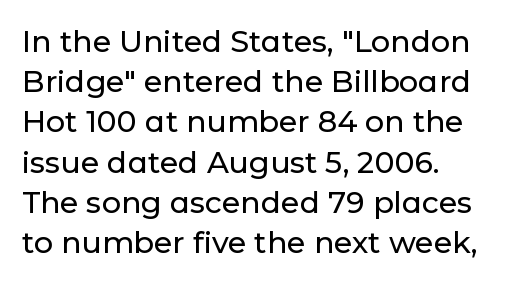
Q: Is the text italic (slanted)? A: No, it is upright.
Q: Is the typeface a serif or a sans-serif typeface? A: Sans-serif.
Q: Is the text underlined? A: No.
Q: How is the paragraph aligned? A: Left-aligned.
Q: Is the spacing between letters normal or unusually wide? A: Normal.
Q: Is the spacing between lines tight, normal or loose? A: Normal.
Q: Width (condensed, normal, or wide)? A: Normal.
Q: Stroke contrast? A: Low.
Q: x-height? A: Medium.
Q: Monospaced? A: No.
